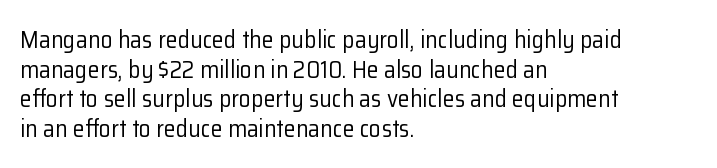
Words appear dense and cohesive because spacing is normal. Stem width sits at or under what a default text font uses. Honestly, there is no underline to notice here at all. The lettering stays uniformly vertical, giving the passage a roman look.
